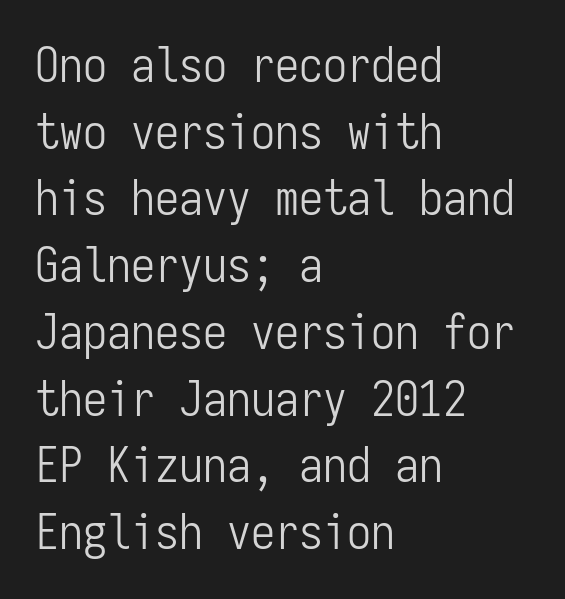
The image shows 48 px light, condensed sans-serif type, upright, monospaced; set left-aligned, normal line spacing (1.39x), normal letter spacing, not underlined; low stroke contrast and a medium x-height.
